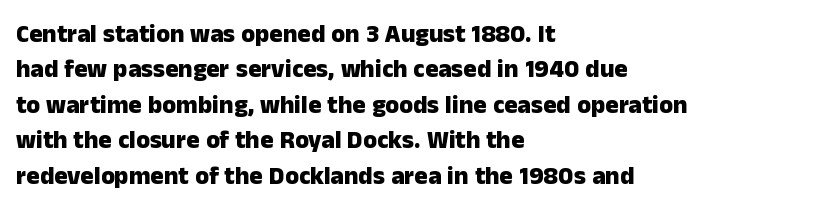
Q: Is the text bold? A: Yes.
Q: Is the text italic (slanted)? A: No, it is upright.
Q: Is the text underlined? A: No.
Q: How is the paragraph aligned? A: Left-aligned.
Q: Is the spacing between letters normal or unusually wide? A: Normal.
Q: Is the spacing between lines tight, normal or loose? A: Normal.
